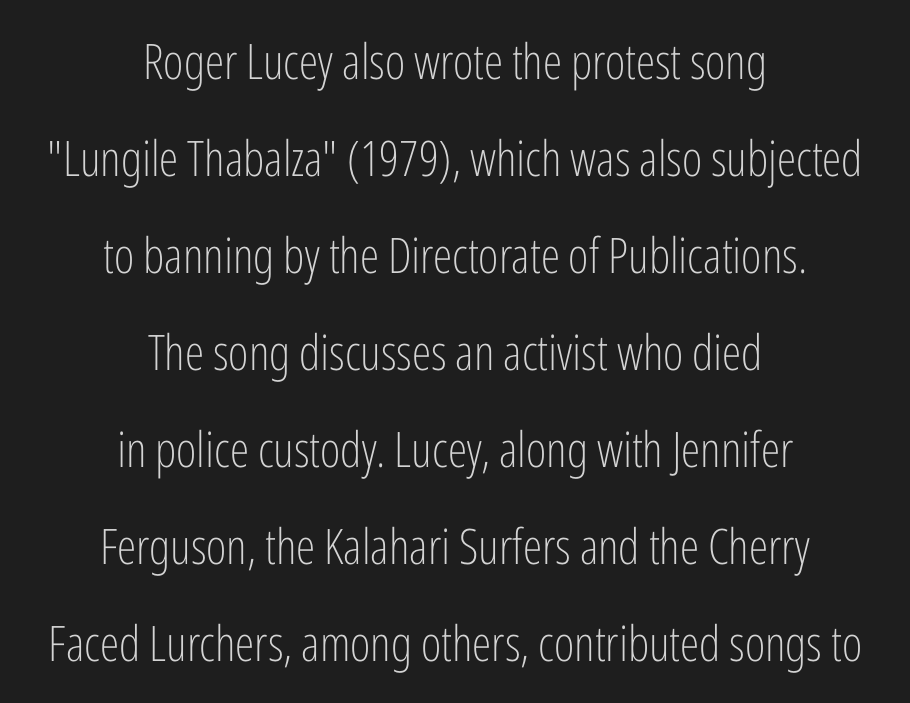
{"serif": "no", "italic": "no", "bold": "no", "weight": "light", "width": "condensed", "stroke_contrast": "low", "x_height": "medium", "monospaced": "no", "underline": "no", "align": "center", "line_spacing": "loose", "line_spacing_ratio": 1.98, "letter_spacing": "normal", "letter_spacing_em": 0.0, "glyph_px": 49}
